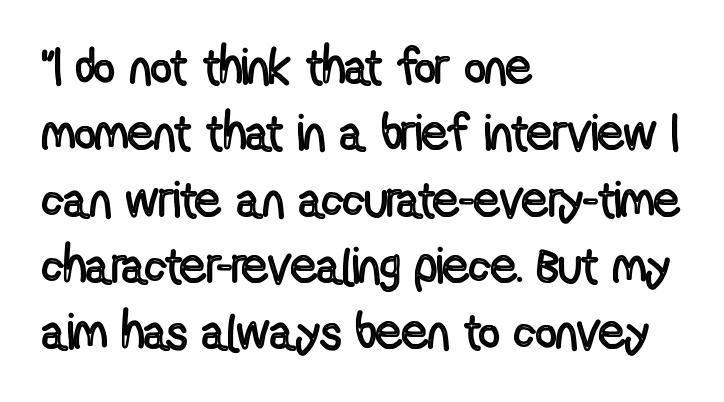
{"italic": "no", "width": "condensed", "x_height": "medium", "monospaced": "no", "underline": "no", "align": "left", "line_spacing": "normal", "line_spacing_ratio": 1.3, "letter_spacing": "normal", "letter_spacing_em": 0.0, "glyph_px": 51}
